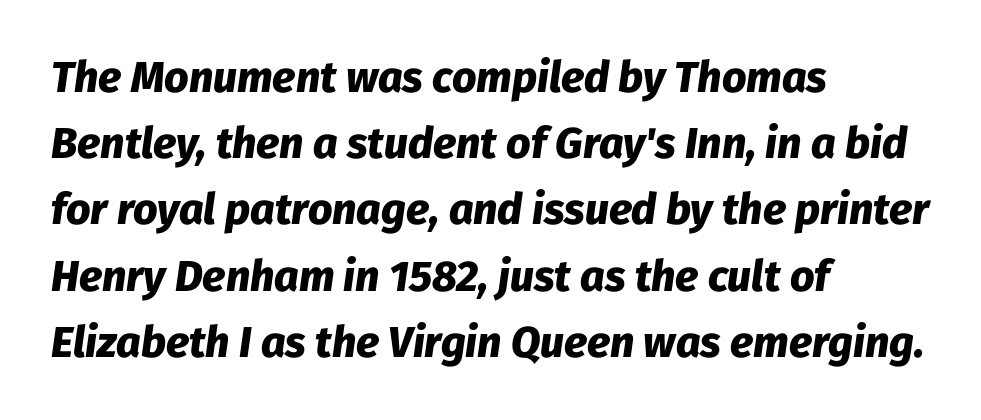
{"italic": "yes", "lean": "right", "slant_degrees": 8, "bold": "yes", "weight": "heavy", "width": "normal", "stroke_contrast": "low", "x_height": "medium", "monospaced": "no", "underline": "no", "align": "left", "line_spacing": "normal", "line_spacing_ratio": 1.54, "letter_spacing": "normal", "letter_spacing_em": 0.0, "glyph_px": 43}
